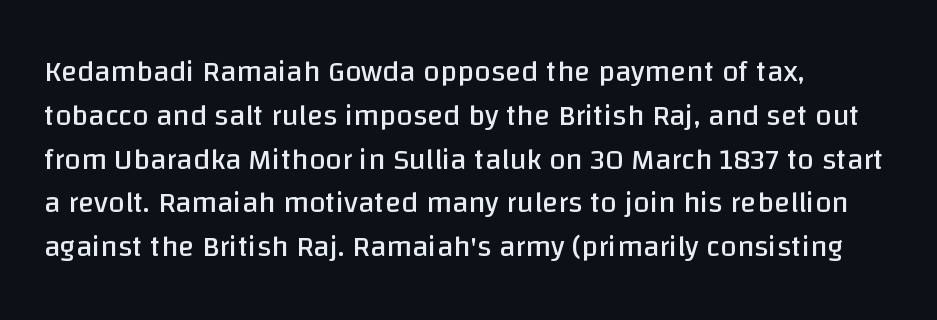
The vertical gap from one line to the next is medium. The lines are quadded left. What kind of face is this? One without serifs — a sans. The typography opts for an upright posture over an oblique one. Weight: regular or lighter. Each letter keeps its own natural width here, so spacing adapts to shape.
